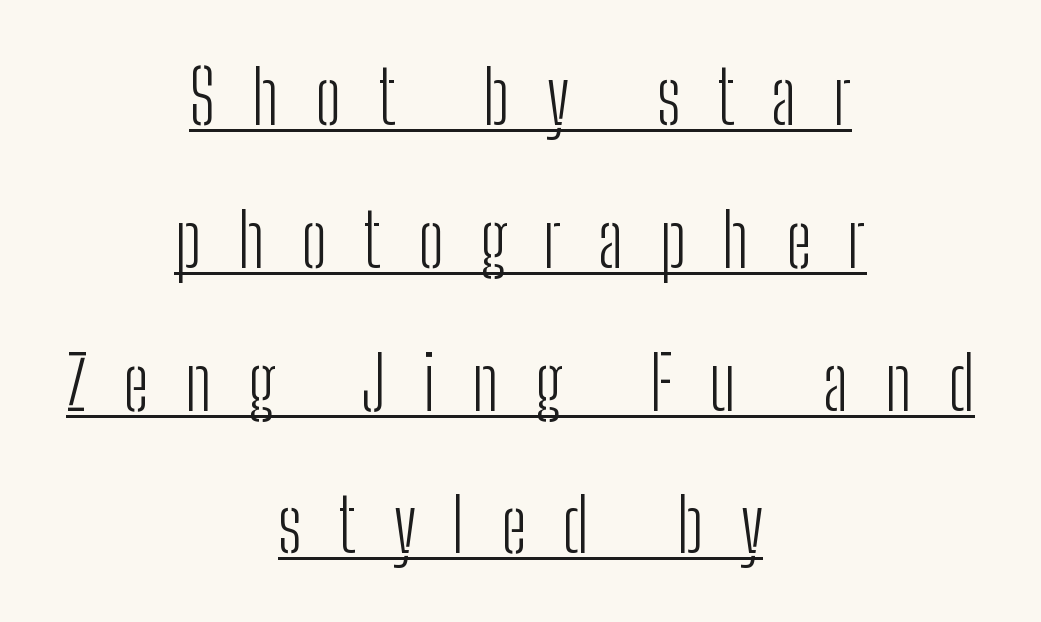
The image shows 74 px light, condensed sans-serif type, upright; set centered, loose line spacing (1.93x), unusually wide letter spacing (+0.49 em), underlined; low stroke contrast and a medium x-height.
